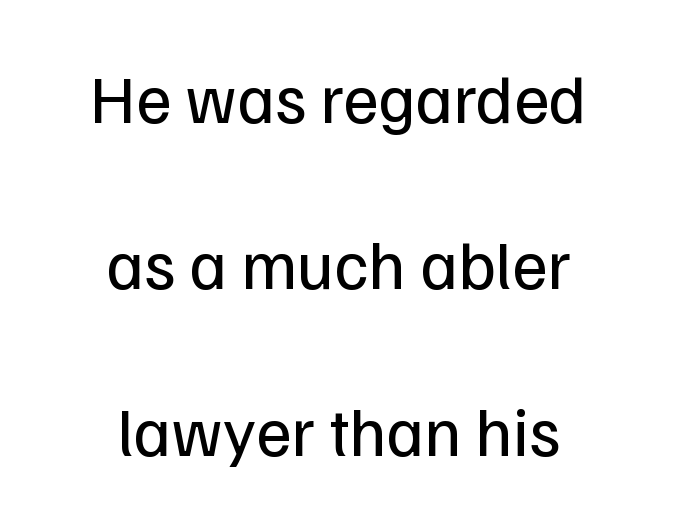
{"serif": "no", "italic": "no", "bold": "no", "weight": "regular", "width": "normal", "stroke_contrast": "low", "x_height": "medium", "monospaced": "no", "underline": "no", "align": "center", "line_spacing": "loose", "line_spacing_ratio": 2.41, "letter_spacing": "normal", "letter_spacing_em": 0.0, "glyph_px": 69}
